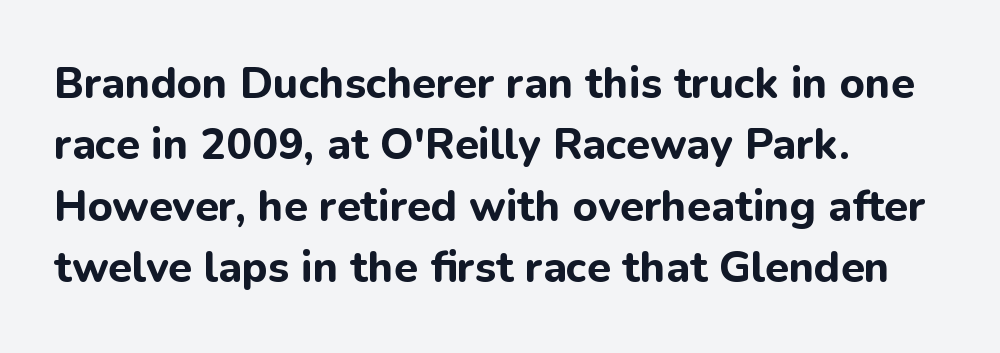
Q: Is the text bold? A: Yes.
Q: Is the text italic (slanted)? A: No, it is upright.
Q: Is the typeface a serif or a sans-serif typeface? A: Sans-serif.
Q: Is the text underlined? A: No.
Q: How is the paragraph aligned? A: Left-aligned.
Q: Is the spacing between letters normal or unusually wide? A: Normal.
Q: Is the spacing between lines tight, normal or loose? A: Normal.
Q: Width (condensed, normal, or wide)? A: Normal.
Q: Stroke contrast? A: Low.
Q: x-height? A: Medium.
Q: Monospaced? A: No.
